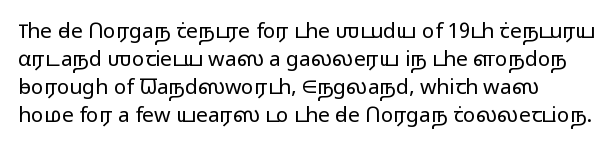
The image shows 21 px text type, upright; set left-aligned, normal line spacing (1.34x), normal letter spacing, not underlined.
